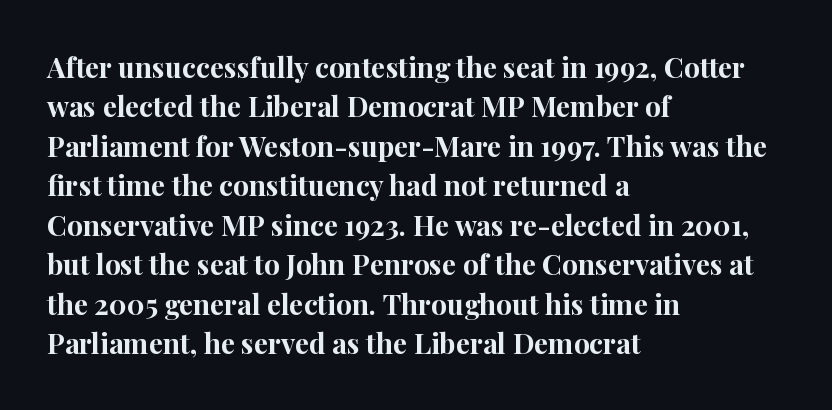
{"serif": "yes", "italic": "no", "bold": "yes", "weight": "bold", "width": "normal", "stroke_contrast": "high", "x_height": "medium", "monospaced": "no", "underline": "no", "align": "left", "line_spacing": "normal", "line_spacing_ratio": 1.41, "letter_spacing": "normal", "letter_spacing_em": 0.0, "glyph_px": 28}
